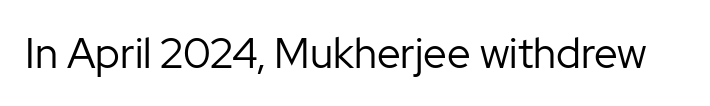
Note: no serifs on the glyphs. The zone under the glyphs is completely vacant. These lines are rendered in a variable-pitch font. The letters stand straight up with perfectly vertical stems.
